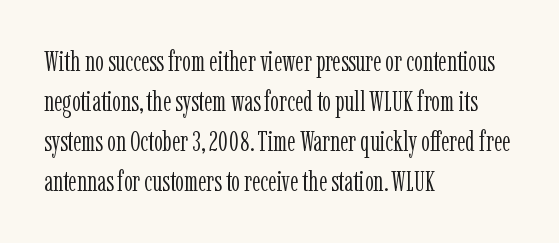
The image shows 28 px light, condensed serif type, upright; set left-aligned, normal line spacing (1.43x), normal letter spacing, not underlined; low stroke contrast and a medium x-height.
